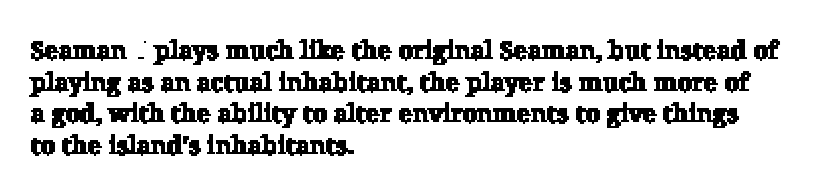
{"underline": "no", "align": "left", "line_spacing_ratio": 1.22, "letter_spacing": "normal", "letter_spacing_em": 0.0, "glyph_px": 26}
